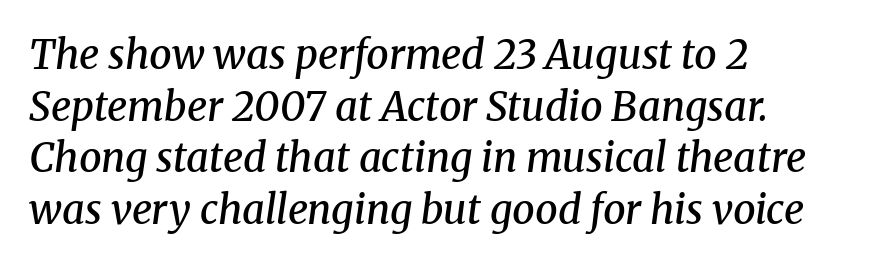
The image shows 40 px semibold serif type, italic (leaning right); set left-aligned, normal line spacing (1.29x), normal letter spacing, not underlined; medium stroke contrast and a medium x-height.
